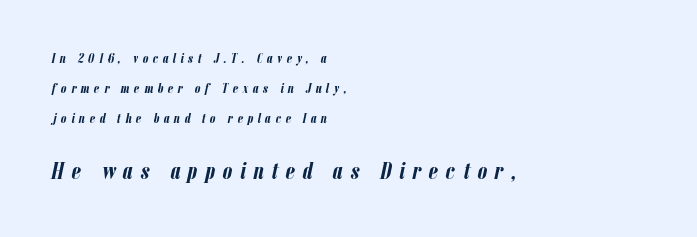
{"italic": "yes", "lean": "right", "slant_degrees": 12, "bold": "yes", "underline": "no", "align": "left", "line_spacing": "loose", "line_spacing_ratio": 2.15, "letter_spacing": "wide", "letter_spacing_em": 0.32, "larger_block": "second", "size_ratio": 1.71, "glyph_px": 24}
